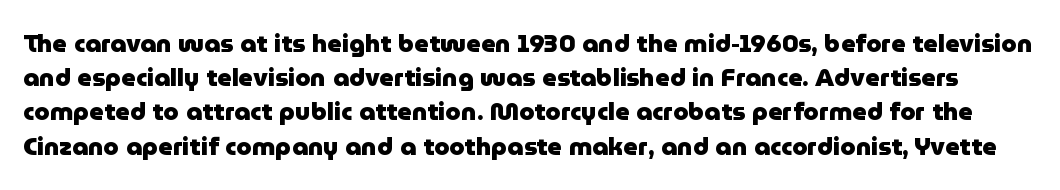
Q: Is the text bold? A: Yes.
Q: Is the text italic (slanted)? A: No, it is upright.
Q: Is the text underlined? A: No.
Q: Is the spacing between letters normal or unusually wide? A: Normal.
Q: Is the spacing between lines tight, normal or loose? A: Normal.
